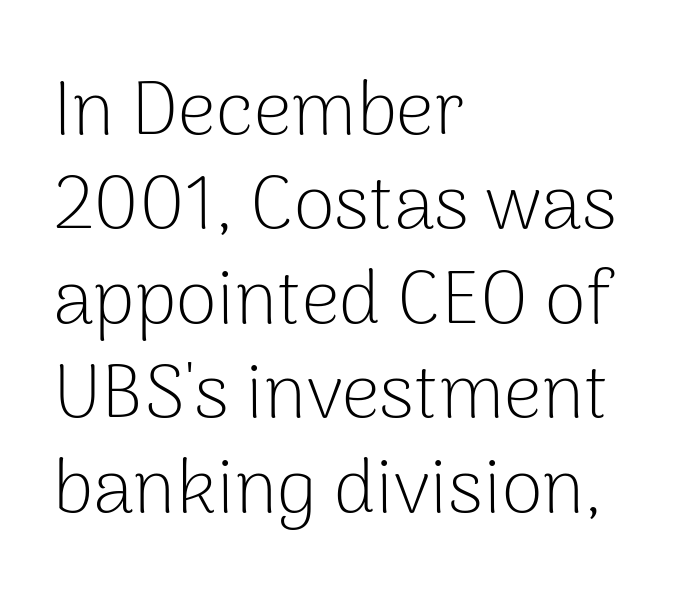
The image shows 75 px light sans-serif type, upright; set left-aligned, normal line spacing (1.26x), normal letter spacing, not underlined; low stroke contrast and a medium x-height.
